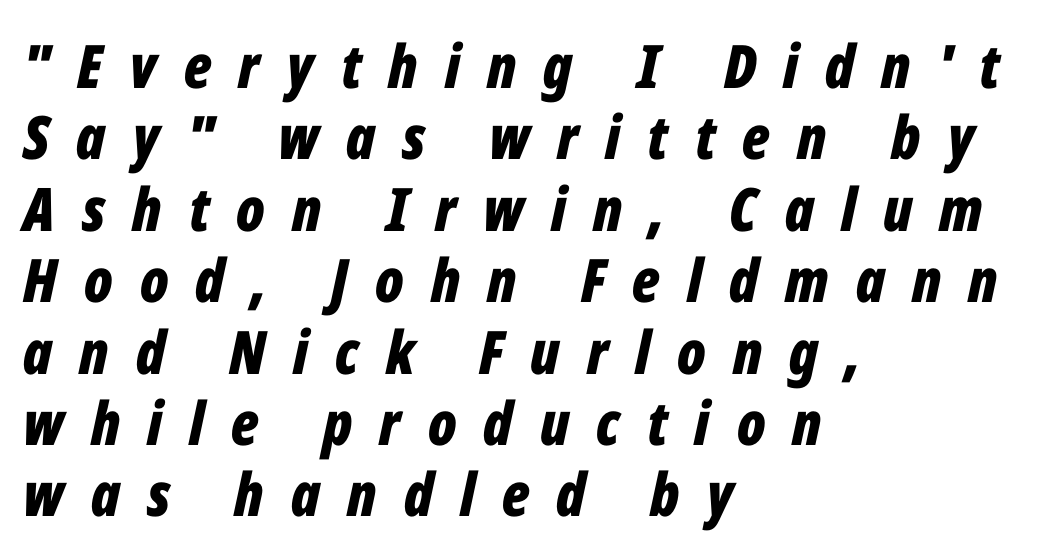
Q: Is the text bold? A: Yes.
Q: Is the text italic (slanted)? A: Yes, it leans right by about 12 degrees.
Q: Is the text underlined? A: No.
Q: How is the paragraph aligned? A: Left-aligned.
Q: Is the spacing between letters normal or unusually wide? A: Unusually wide.
Q: Width (condensed, normal, or wide)? A: Condensed.
Q: Stroke contrast? A: Low.
Q: x-height? A: Medium.
Q: Monospaced? A: No.
